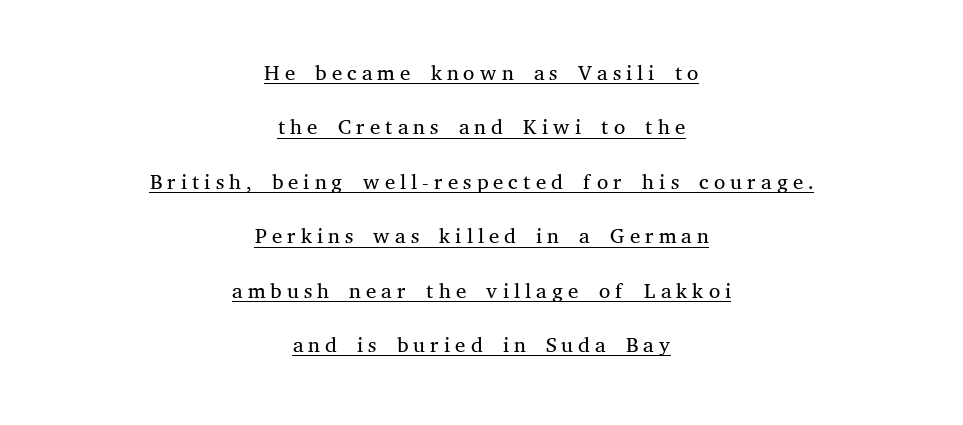
The image shows 32 px light serif type, upright; set centered, normal line spacing (1.7x), underlined; medium stroke contrast and a medium x-height.
